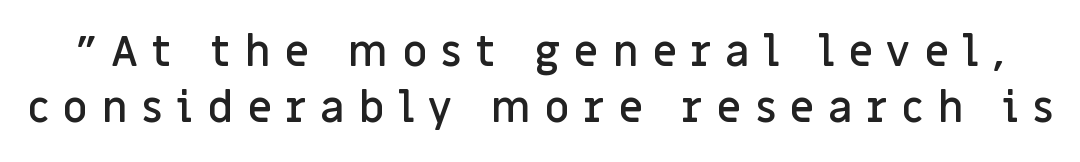
The lettering holds an erect, upright posture throughout. The area under the type is left untouched. The passage shown is typeset with a sans-serif family. Slightly chunky letters — semibold, I'd say, not full bold. Evenly set lines give the paragraph a standard silhouette.
